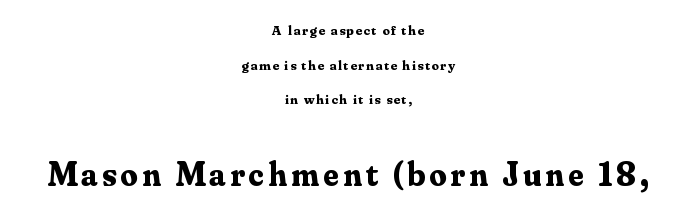
The letters advance in unequal steps, a hallmark of proportional type. The setting favours the middle, as headings and verse often do. The specimen omits any rule beneath the text block's lines. In this sample the second text group is rendered at the bigger scale.
